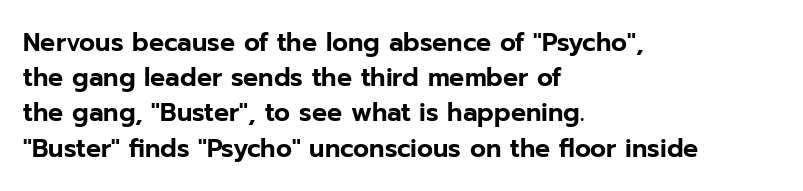
Posture: straight, roman, zero tilt. This rendering uses left alignment, leaving the right contour irregular. This sample keeps an unexceptional amount of space between lines. Bare-footed words on every line.
